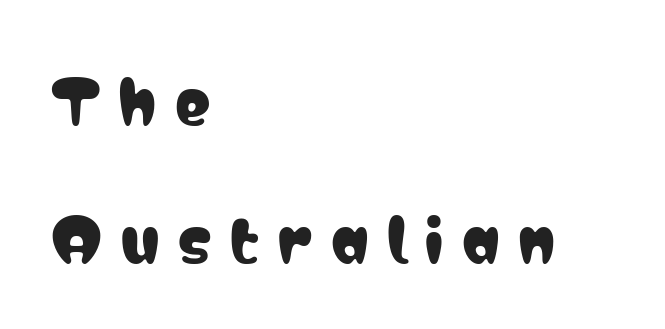
Q: Is the text italic (slanted)? A: No, it is upright.
Q: Is the typeface a serif or a sans-serif typeface? A: Sans-serif.
Q: Is the text underlined? A: No.
Q: How is the paragraph aligned? A: Left-aligned.
Q: Is the spacing between letters normal or unusually wide? A: Unusually wide.
Q: Is the spacing between lines tight, normal or loose? A: Loose.
Q: Width (condensed, normal, or wide)? A: Condensed.
Q: Stroke contrast? A: Low.
Q: x-height? A: Medium.
Q: Monospaced? A: No.
